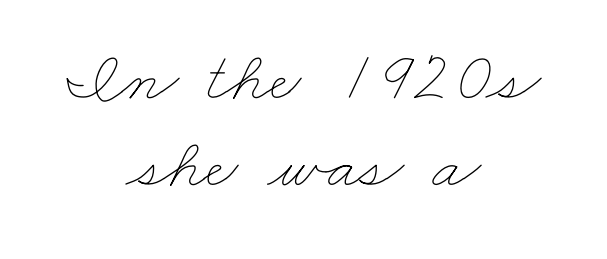
{"bold": "no", "weight": "thin", "width": "wide", "stroke_contrast": "low", "x_height": "small", "monospaced": "no", "underline": "no", "align": "center", "line_spacing_ratio": 1.22, "letter_spacing": "normal", "letter_spacing_em": 0.0, "glyph_px": 71}
